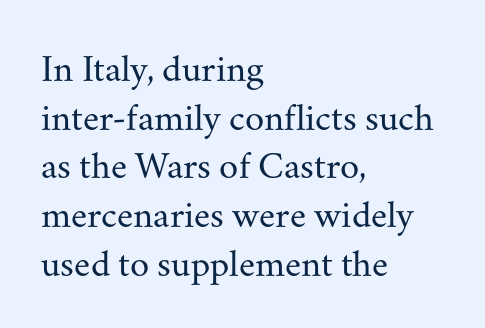
The image shows 39 px regular-weight serif type, upright; set left-aligned, normal line spacing (1.25x), normal letter spacing, not underlined; medium stroke contrast and a small x-height.
